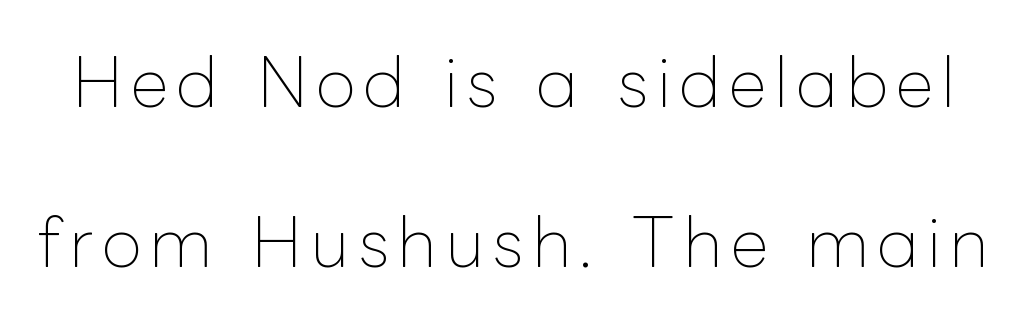
{"italic": "no", "bold": "no", "weight": "thin", "width": "normal", "stroke_contrast": "low", "x_height": "medium", "monospaced": "no", "underline": "no", "line_spacing": "loose", "line_spacing_ratio": 2.43, "glyph_px": 66}
